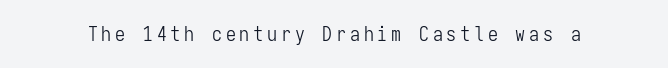
The image shows 20 px text type, upright; set not underlined.
